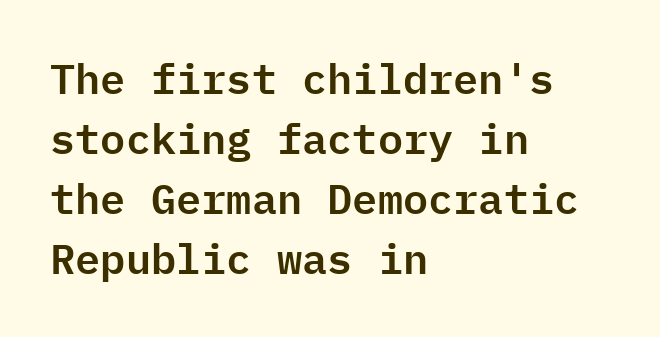
The passage shown is typed in a monospace face where columns stay perfectly aligned. Clear beneath every line of the passage. The face used here is a sans, in the tradition of grotesques and geometrics. The vertical gap from one line to the next is medium. Layout note: lines flush left. Letter spacing: default.
